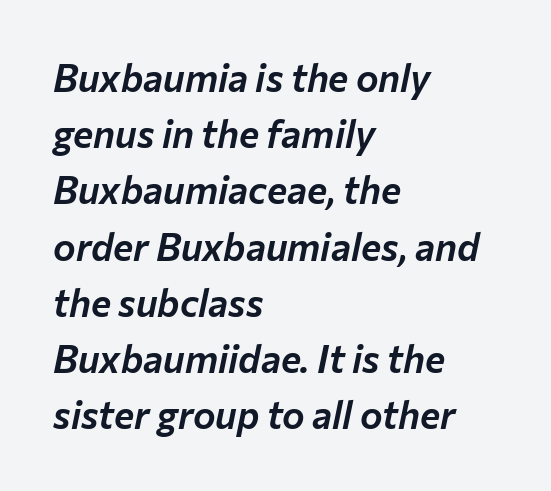
Q: Is the text italic (slanted)? A: Yes, it leans right by about 12 degrees.
Q: Is the text underlined? A: No.
Q: How is the paragraph aligned? A: Left-aligned.
Q: Is the spacing between letters normal or unusually wide? A: Normal.
Q: Is the spacing between lines tight, normal or loose? A: Normal.
Q: Width (condensed, normal, or wide)? A: Normal.
Q: Stroke contrast? A: Low.
Q: x-height? A: Medium.
Q: Monospaced? A: No.
